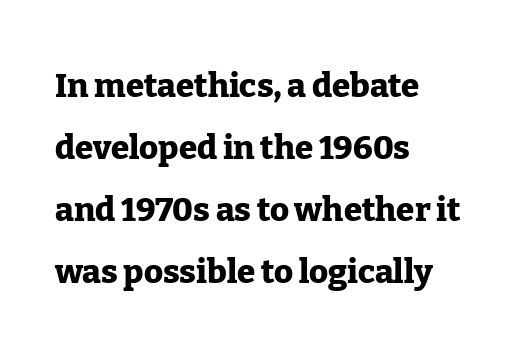
{"serif": "yes", "italic": "no", "bold": "yes", "weight": "heavy", "width": "normal", "stroke_contrast": "low", "x_height": "medium", "monospaced": "no", "underline": "no", "align": "left", "line_spacing_ratio": 1.88, "letter_spacing": "normal", "letter_spacing_em": 0.0, "glyph_px": 33}
